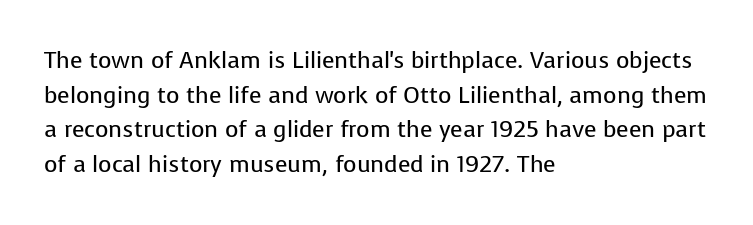
{"italic": "no", "bold": "no", "underline": "no", "align": "left", "line_spacing": "normal", "line_spacing_ratio": 1.51, "letter_spacing": "normal", "letter_spacing_em": 0.0, "glyph_px": 23}
